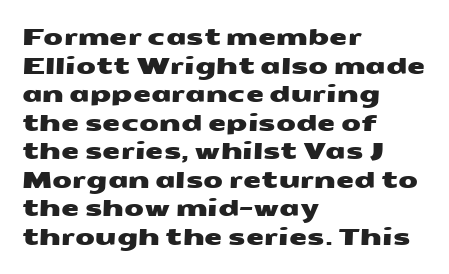
Compared with a centered layout, this one pins lines to the left instead. The glyphs are unaccompanied by any horizontal stroke below them. Letter spacing: default.
